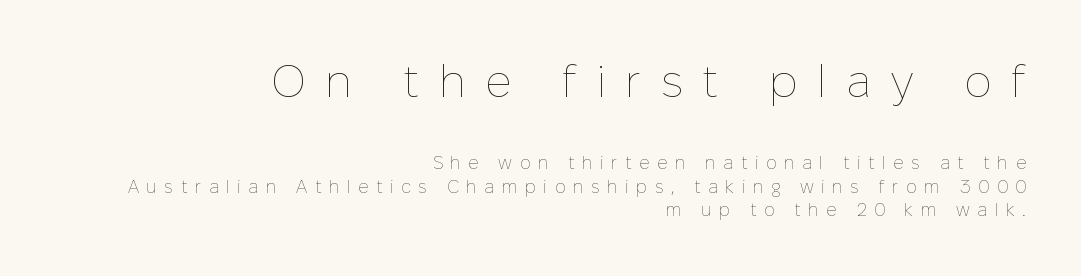
{"italic": "no", "bold": "no", "weight": "thin", "width": "normal", "stroke_contrast": "low", "x_height": "medium", "monospaced": "no", "underline": "no", "align": "right", "line_spacing": "normal", "line_spacing_ratio": 1.31, "letter_spacing": "wide", "letter_spacing_em": 0.41, "larger_block": "first", "size_ratio": 2.56, "glyph_px": 46}
